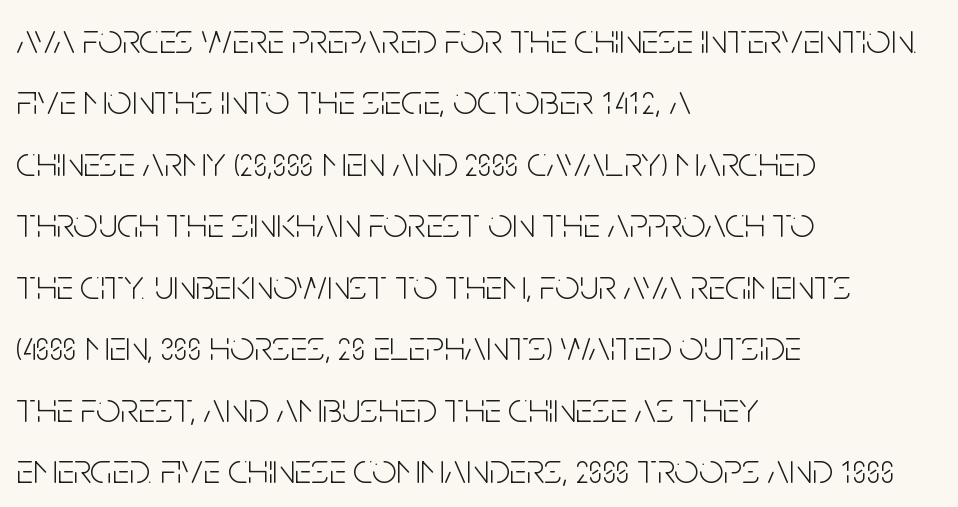
Q: Is the text bold? A: No.
Q: Is the text italic (slanted)? A: No, it is upright.
Q: Is the typeface a serif or a sans-serif typeface? A: Sans-serif.
Q: Is the text underlined? A: No.
Q: How is the paragraph aligned? A: Left-aligned.
Q: Is the spacing between letters normal or unusually wide? A: Normal.
Q: Is the spacing between lines tight, normal or loose? A: Normal.
Q: Width (condensed, normal, or wide)? A: Condensed.
Q: Stroke contrast? A: Low.
Q: x-height? A: Large.
Q: Monospaced? A: No.
